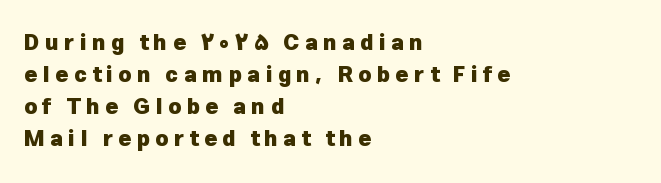
Glance below the letters and you will spot only blank space. Summary of vertical rhythm: regular, with standard interline spacing. The lines in this sample share a left origin and differ only in where they stop. The tracking reads as deliberately expanded to a designer's eye. The passage shown is emphatically bold.
